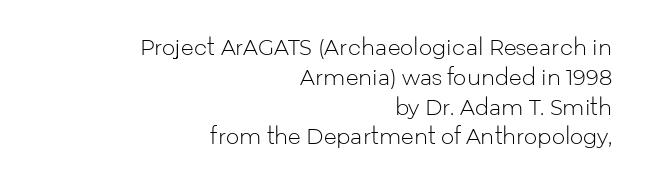
{"italic": "no", "bold": "no", "underline": "no", "align": "right", "line_spacing": "normal", "line_spacing_ratio": 1.42, "letter_spacing": "normal", "letter_spacing_em": 0.0, "glyph_px": 21}
